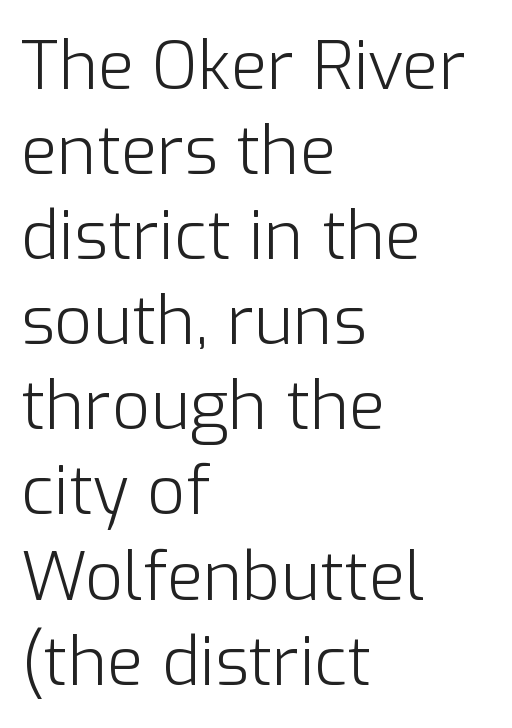
Q: Is the text bold? A: No.
Q: Is the text italic (slanted)? A: No, it is upright.
Q: Is the typeface a serif or a sans-serif typeface? A: Sans-serif.
Q: Is the text underlined? A: No.
Q: How is the paragraph aligned? A: Left-aligned.
Q: Is the spacing between letters normal or unusually wide? A: Normal.
Q: Is the spacing between lines tight, normal or loose? A: Normal.
Q: Width (condensed, normal, or wide)? A: Normal.
Q: Stroke contrast? A: Low.
Q: x-height? A: Medium.
Q: Monospaced? A: No.
